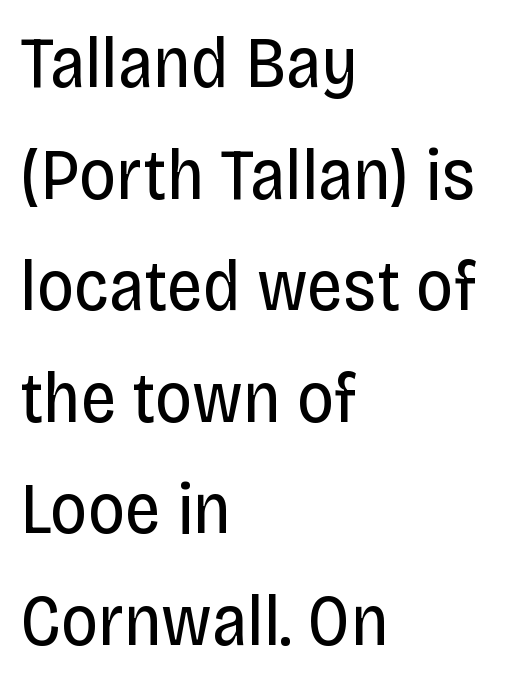
{"serif": "no", "italic": "no", "bold": "no", "weight": "regular", "width": "condensed", "stroke_contrast": "low", "x_height": "large", "monospaced": "no", "underline": "no", "align": "left", "line_spacing": "normal", "line_spacing_ratio": 1.55, "letter_spacing": "normal", "letter_spacing_em": 0.0, "glyph_px": 72}
